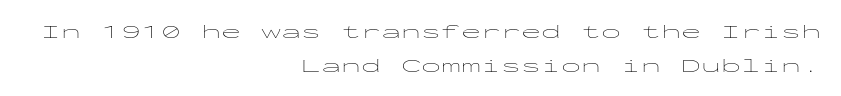
The image shows 20 px text type, upright; set right-aligned, normal line spacing (1.7x), normal letter spacing, not underlined.
